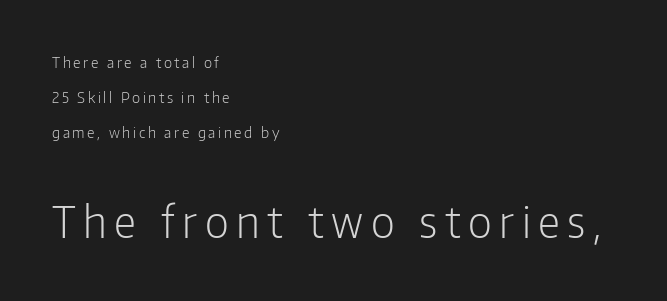
The image shows 44 px light, condensed sans-serif type, upright; set left-aligned, loose line spacing (2.33x), not underlined; the second (bottom) block is 2.93x larger; low stroke contrast and a medium x-height.
